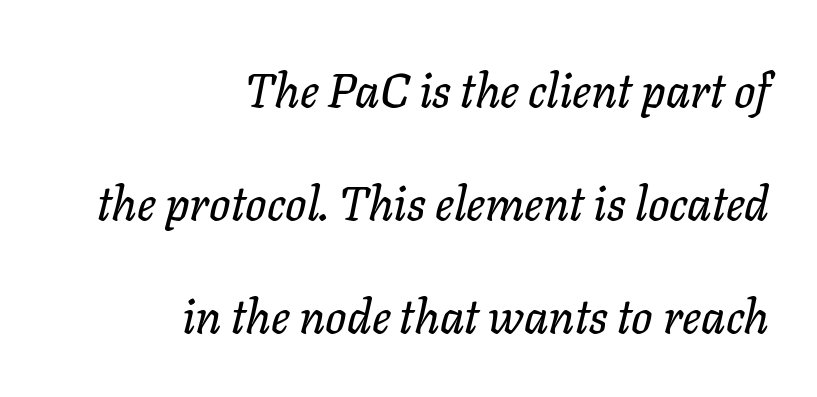
The typesetter chose a ragged-left arrangement here. Quick note: interline space is abundant. The horizontal fit of the characters is conventional and even. Check the space under the baseline: it is left empty. Proportional: the letters do not fall into vertical columns.
